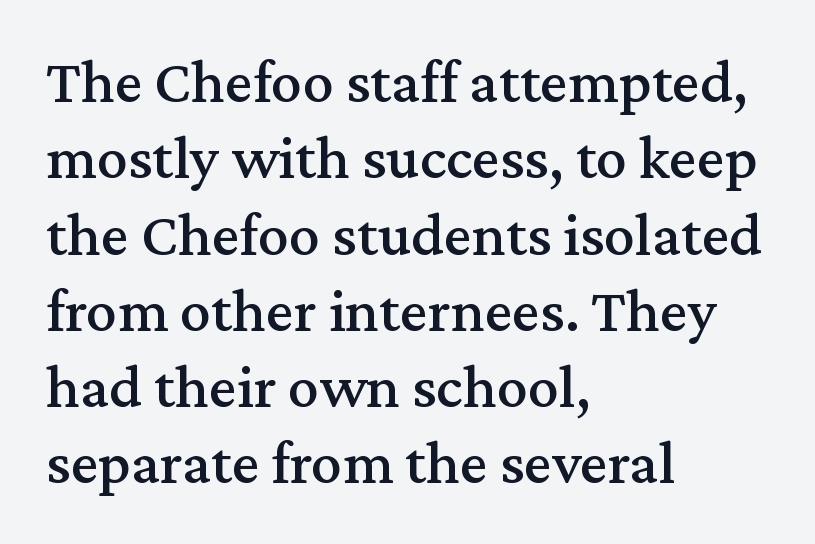
The image shows 62 px serif type, upright; set left-aligned, line spacing 1.23x, normal letter spacing, not underlined; medium stroke contrast and a medium x-height.
